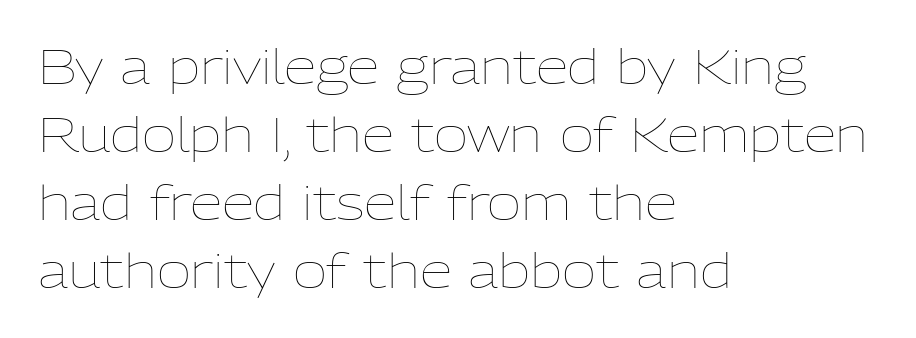
The image shows 47 px thin type, upright; set left-aligned, normal line spacing (1.45x), normal letter spacing, not underlined; low stroke contrast and a medium x-height.
